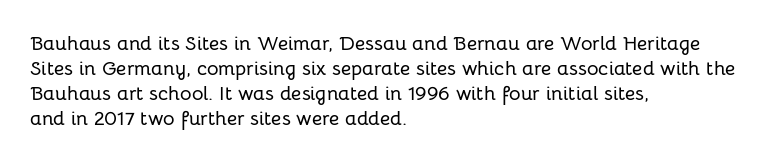
Q: Is the text italic (slanted)? A: No, it is upright.
Q: Is the text underlined? A: No.
Q: How is the paragraph aligned? A: Left-aligned.
Q: Is the spacing between letters normal or unusually wide? A: Normal.
Q: Is the spacing between lines tight, normal or loose? A: Normal.
